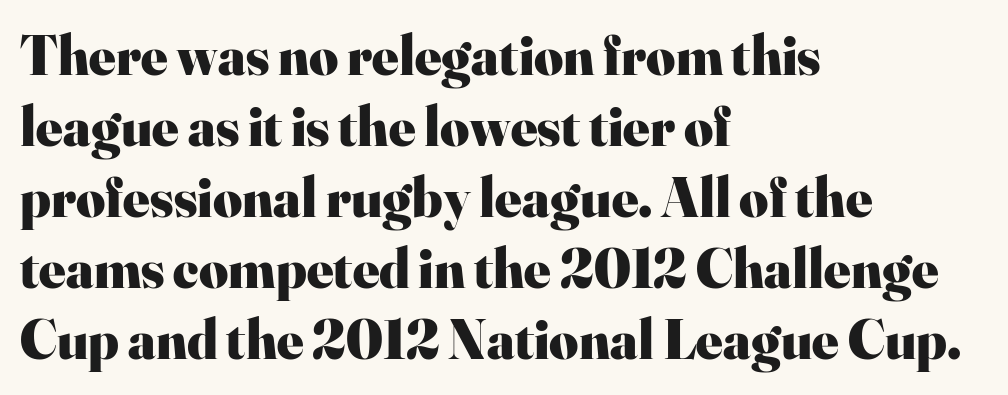
The image shows 56 px heavy serif type, upright; set left-aligned, normal line spacing (1.27x), normal letter spacing, not underlined; high stroke contrast and a small x-height.
